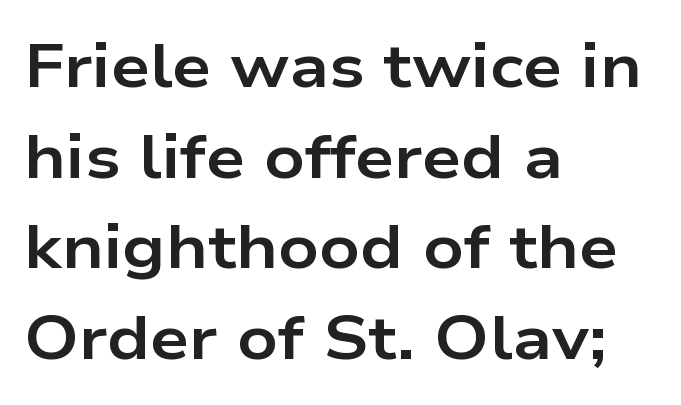
The image shows 62 px bold, wide sans-serif type, upright; set left-aligned, normal line spacing (1.46x), normal letter spacing, not underlined; low stroke contrast and a medium x-height.
